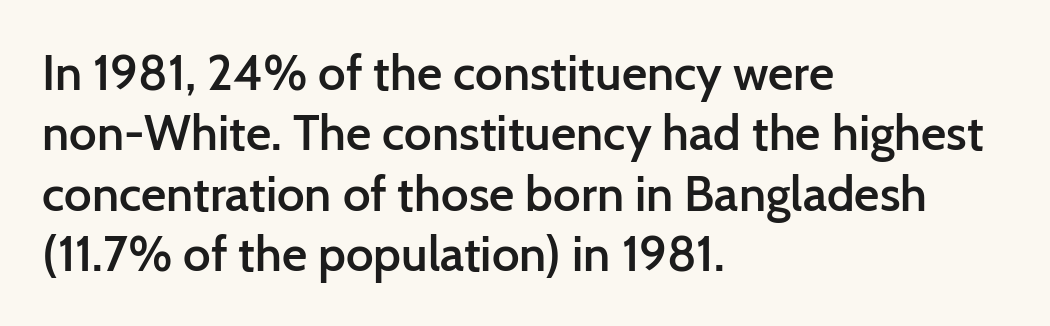
The image shows 49 px semibold sans-serif type, upright; set left-aligned, line spacing 1.23x, normal letter spacing, not underlined; low stroke contrast and a medium x-height.
